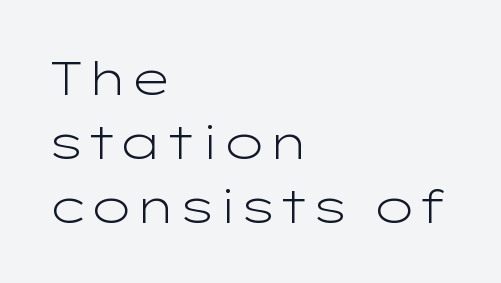
Q: Is the text bold? A: No.
Q: Is the text italic (slanted)? A: No, it is upright.
Q: Is the typeface a serif or a sans-serif typeface? A: Sans-serif.
Q: Is the text underlined? A: No.
Q: How is the paragraph aligned? A: Left-aligned.
Q: Is the spacing between letters normal or unusually wide? A: Normal.
Q: Is the spacing between lines tight, normal or loose? A: Normal.
Q: Width (condensed, normal, or wide)? A: Wide.
Q: Stroke contrast? A: Low.
Q: x-height? A: Medium.
Q: Monospaced? A: No.
